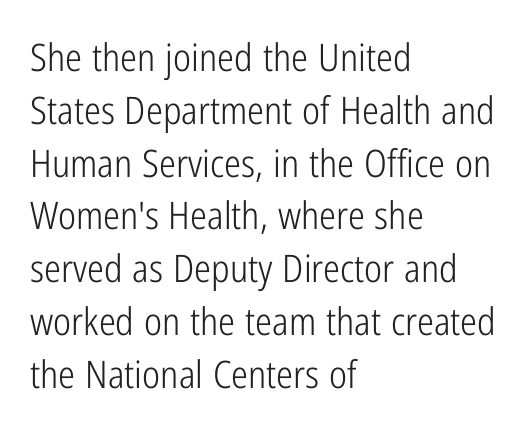
{"serif": "no", "italic": "no", "bold": "no", "weight": "light", "width": "condensed", "stroke_contrast": "low", "x_height": "medium", "monospaced": "no", "underline": "no", "align": "left", "line_spacing": "normal", "line_spacing_ratio": 1.39, "letter_spacing": "normal", "letter_spacing_em": 0.0, "glyph_px": 38}
